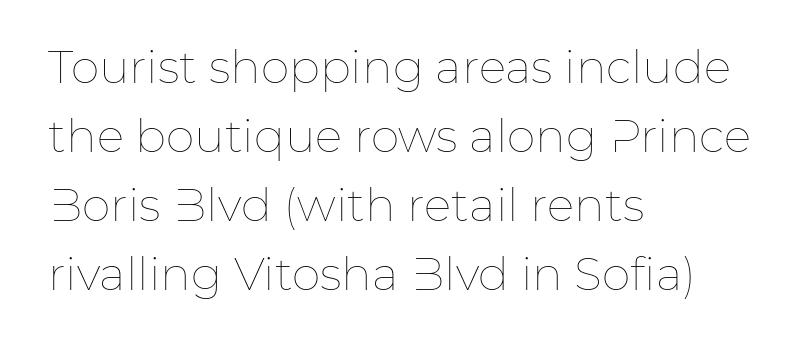
Q: Is the text bold? A: No.
Q: Is the text italic (slanted)? A: No, it is upright.
Q: Is the text underlined? A: No.
Q: How is the paragraph aligned? A: Left-aligned.
Q: Is the spacing between letters normal or unusually wide? A: Normal.
Q: Is the spacing between lines tight, normal or loose? A: Normal.
Q: Width (condensed, normal, or wide)? A: Normal.
Q: Stroke contrast? A: Low.
Q: x-height? A: Medium.
Q: Monospaced? A: No.
